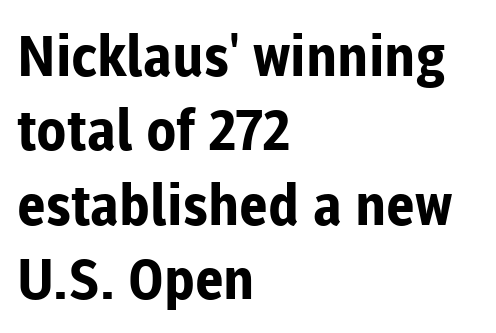
The image shows 56 px bold sans-serif type, upright; set left-aligned, normal line spacing (1.33x), normal letter spacing, not underlined; low stroke contrast and a medium x-height.
